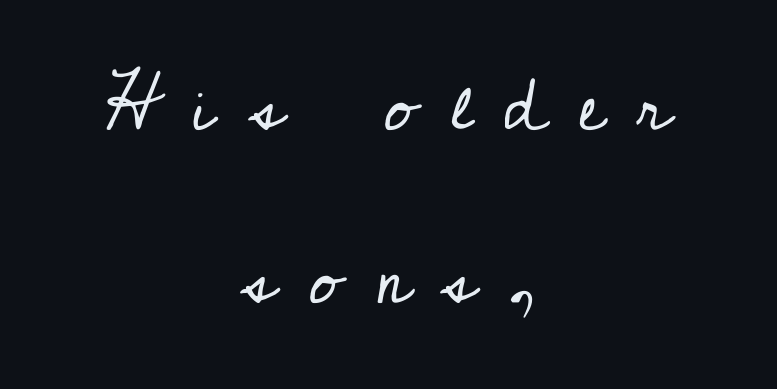
One glance says open: line gaps are wider than usual. The tracking reads as deliberately expanded to a designer's eye. Caption: face not bold, strokes unweighted. These lines are centered, leaving both edges ragged.
